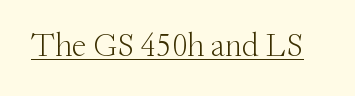
The image shows 33 px light serif type, upright; set normal letter spacing, underlined; medium stroke contrast and a small x-height.
